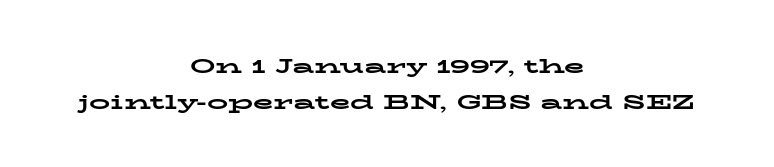
Q: Is the text bold? A: Yes.
Q: Is the text italic (slanted)? A: No, it is upright.
Q: Is the text underlined? A: No.
Q: How is the paragraph aligned? A: Centered.
Q: Is the spacing between letters normal or unusually wide? A: Normal.
Q: Is the spacing between lines tight, normal or loose? A: Normal.
